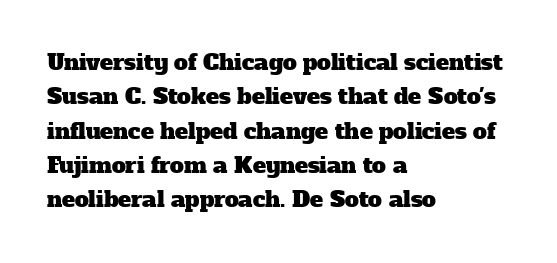
{"underline": "no", "align": "left", "line_spacing": "normal", "line_spacing_ratio": 1.56, "letter_spacing": "normal", "letter_spacing_em": 0.0, "glyph_px": 22}
